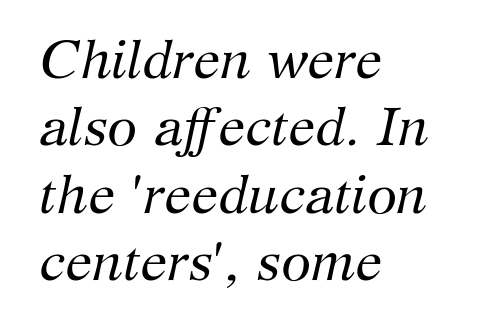
The image shows 54 px regular-weight serif type, italic (leaning right); set left-aligned, normal line spacing (1.25x), normal letter spacing, not underlined; medium stroke contrast and a medium x-height.
